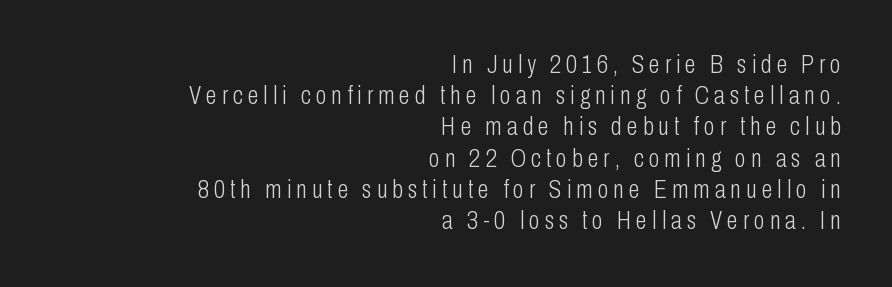
{"italic": "no", "bold": "no", "underline": "no", "align": "right", "line_spacing": "normal", "line_spacing_ratio": 1.25, "letter_spacing": "wide", "letter_spacing_em": 0.2, "glyph_px": 25}
